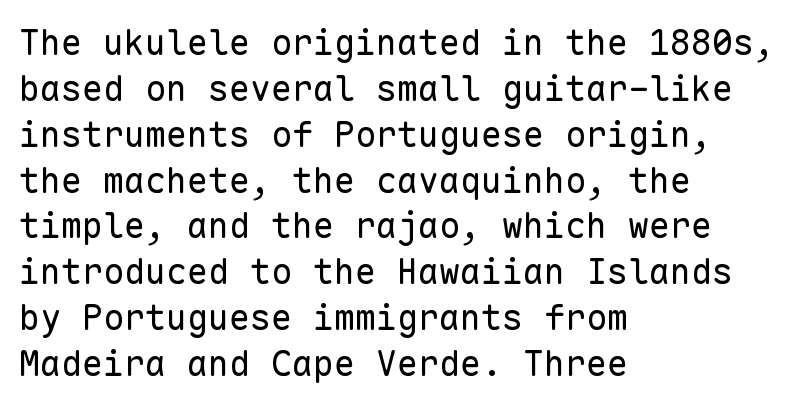
The image shows 35 px regular-weight sans-serif type, upright, monospaced; set left-aligned, normal line spacing (1.31x), normal letter spacing, not underlined; low stroke contrast and a medium x-height.
